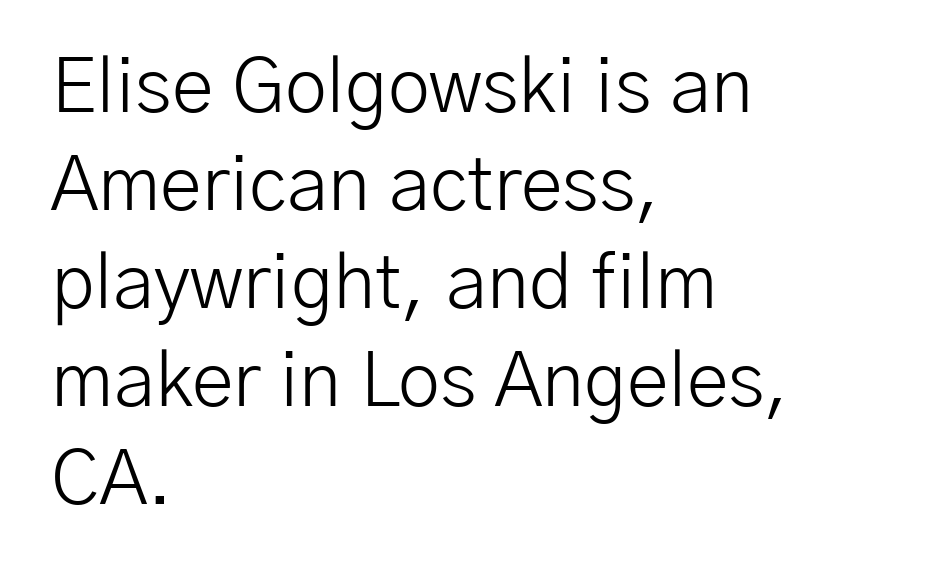
The image shows 76 px light sans-serif type, upright; set left-aligned, normal line spacing (1.29x), normal letter spacing, not underlined; low stroke contrast and a medium x-height.
